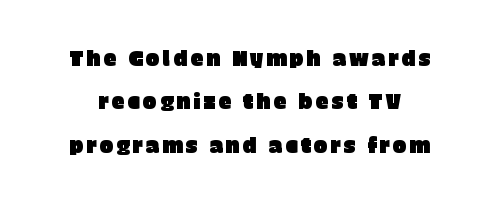
Anything drawn beneath the words? Only blank space. Notice the wide empty band between every row — that's loose leading. A roman cut, with each character standing at attention.
